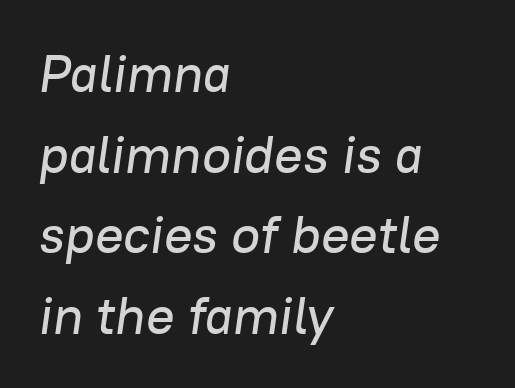
Q: Is the text italic (slanted)? A: Yes, it leans right by about 8 degrees.
Q: Is the text underlined? A: No.
Q: How is the paragraph aligned? A: Left-aligned.
Q: Is the spacing between letters normal or unusually wide? A: Normal.
Q: Is the spacing between lines tight, normal or loose? A: Normal.
Q: Width (condensed, normal, or wide)? A: Normal.
Q: Stroke contrast? A: Low.
Q: x-height? A: Medium.
Q: Monospaced? A: No.
